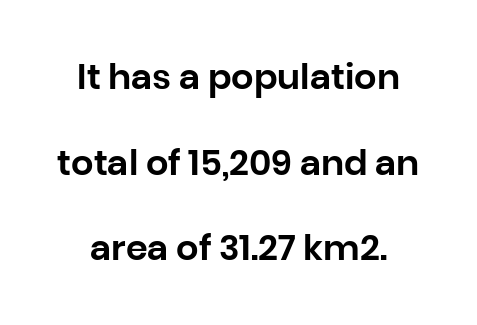
{"serif": "no", "italic": "no", "width": "normal", "stroke_contrast": "low", "x_height": "large", "monospaced": "no", "underline": "no", "line_spacing": "loose", "line_spacing_ratio": 2.45, "letter_spacing": "normal", "letter_spacing_em": 0.0, "glyph_px": 35}
